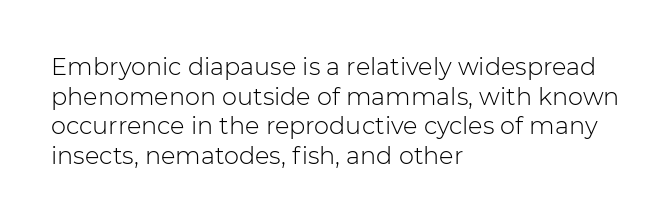
{"italic": "no", "bold": "no", "underline": "no", "align": "left", "line_spacing_ratio": 1.23, "letter_spacing": "normal", "letter_spacing_em": 0.0, "glyph_px": 24}
